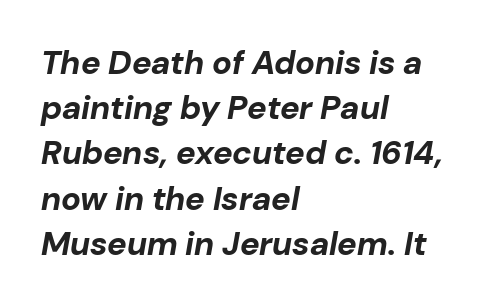
Q: Is the text bold? A: Yes.
Q: Is the text italic (slanted)? A: Yes, it leans right by about 10 degrees.
Q: Is the text underlined? A: No.
Q: How is the paragraph aligned? A: Left-aligned.
Q: Is the spacing between letters normal or unusually wide? A: Normal.
Q: Is the spacing between lines tight, normal or loose? A: Normal.
Q: Width (condensed, normal, or wide)? A: Normal.
Q: Stroke contrast? A: Low.
Q: x-height? A: Medium.
Q: Monospaced? A: No.
